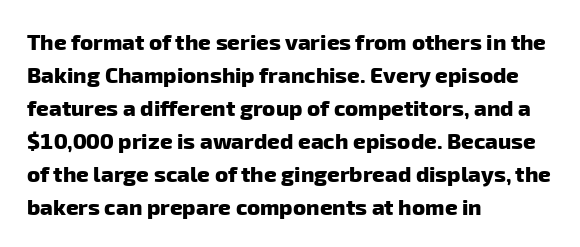
Q: Is the text bold? A: Yes.
Q: Is the text underlined? A: No.
Q: How is the paragraph aligned? A: Left-aligned.
Q: Is the spacing between letters normal or unusually wide? A: Normal.
Q: Is the spacing between lines tight, normal or loose? A: Normal.
